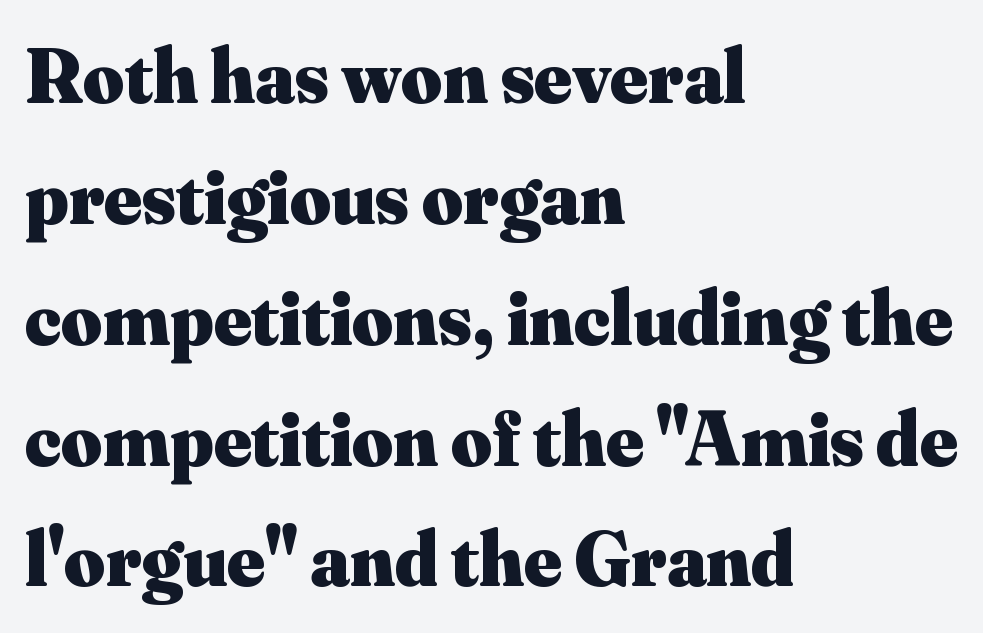
{"serif": "yes", "italic": "no", "bold": "yes", "weight": "heavy", "width": "normal", "stroke_contrast": "medium", "x_height": "small", "monospaced": "no", "underline": "no", "align": "left", "line_spacing": "normal", "line_spacing_ratio": 1.53, "letter_spacing": "normal", "letter_spacing_em": 0.0, "glyph_px": 79}
